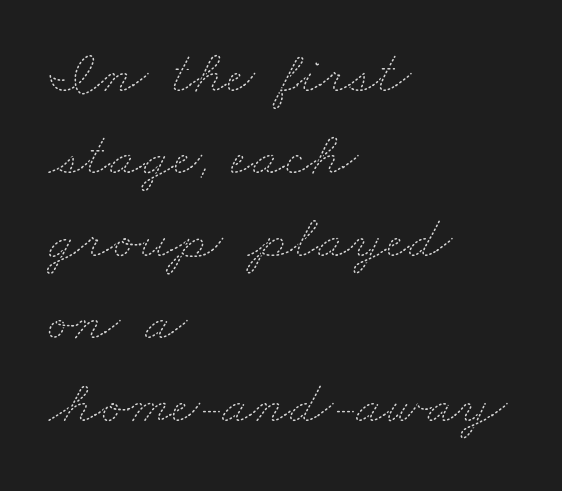
The image shows 62 px thin, wide type; set left-aligned, normal line spacing (1.33x), normal letter spacing, not underlined; medium stroke contrast and a small x-height.
